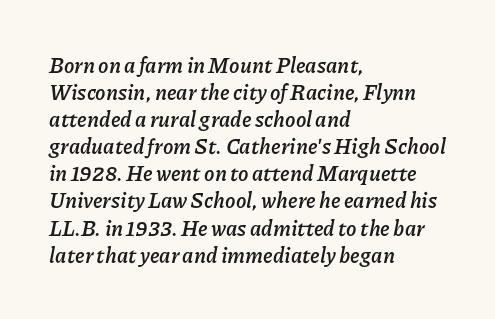
Vertical spacing — default. The typesetter chose a ragged-right arrangement here. Look at the stroke-to-counter ratio: heavy, a bold. A typesetter would call this zero additional tracking. The strip under each line holds only bare page.
